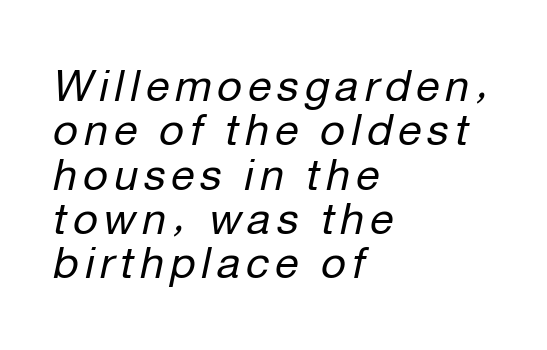
{"italic": "yes", "lean": "right", "slant_degrees": 12, "bold": "no", "weight": "regular", "width": "normal", "stroke_contrast": "low", "x_height": "medium", "monospaced": "no", "underline": "no", "align": "left", "line_spacing": "tight", "line_spacing_ratio": 1.03, "glyph_px": 43}
